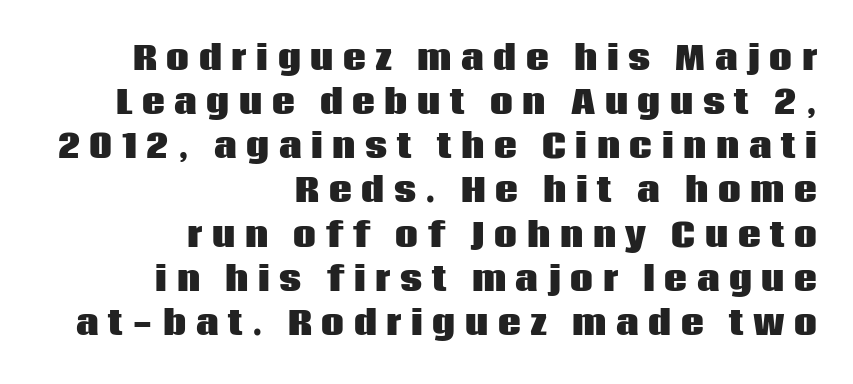
Q: Is the text bold? A: Yes.
Q: Is the text italic (slanted)? A: No, it is upright.
Q: Is the typeface a serif or a sans-serif typeface? A: Sans-serif.
Q: Is the text underlined? A: No.
Q: How is the paragraph aligned? A: Right-aligned.
Q: Is the spacing between letters normal or unusually wide? A: Unusually wide.
Q: Is the spacing between lines tight, normal or loose? A: Normal.
Q: Width (condensed, normal, or wide)? A: Normal.
Q: Stroke contrast? A: Low.
Q: x-height? A: Large.
Q: Monospaced? A: No.
